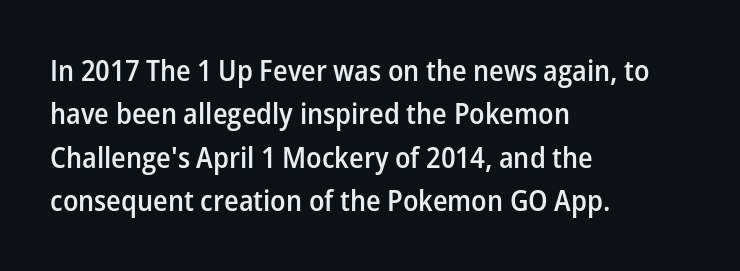
The image shows 29 px semibold sans-serif type, upright; set left-aligned, normal line spacing (1.5x), normal letter spacing, not underlined; low stroke contrast and a medium x-height.
